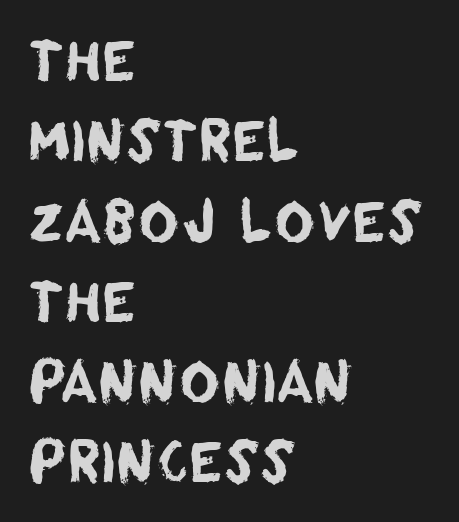
The image shows 55 px sans-serif type; set left-aligned, normal line spacing (1.46x), normal letter spacing, not underlined; low stroke contrast and a large x-height.
